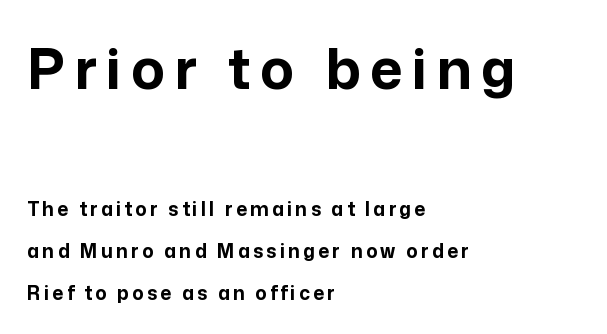
The image shows 56 px bold sans-serif type, upright; set left-aligned, loose line spacing (2.2x), not underlined; the first (top) block is 2.95x larger; low stroke contrast and a medium x-height.
